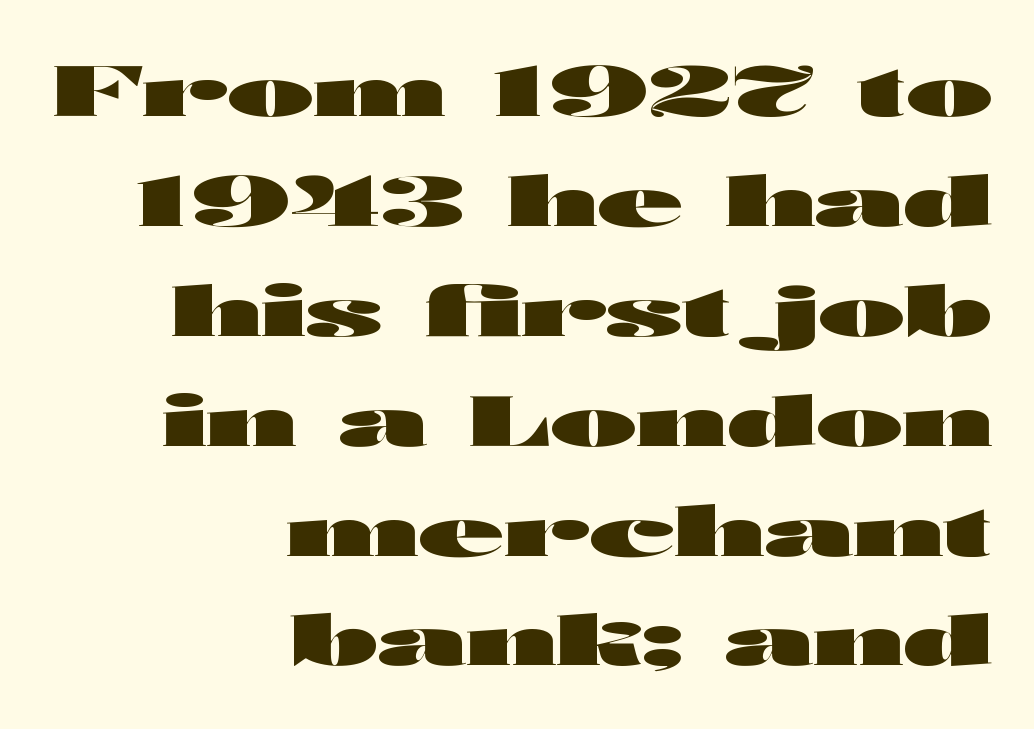
The image shows 70 px heavy, wide sans-serif type, upright; set right-aligned, normal line spacing (1.57x), normal letter spacing, not underlined; high stroke contrast and a medium x-height.
